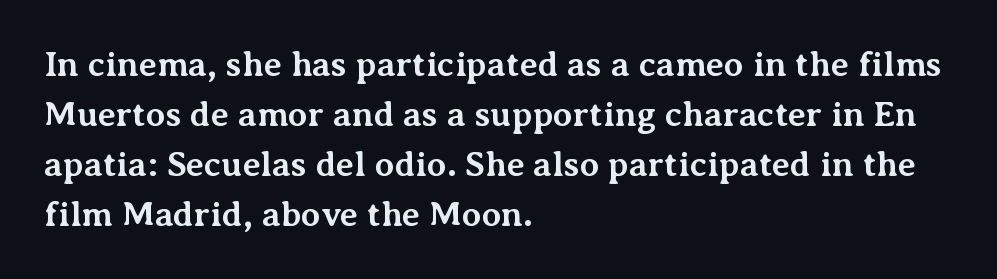
The image shows 35 px bold serif type, upright; set left-aligned, normal line spacing (1.43x), normal letter spacing, not underlined; medium stroke contrast and a medium x-height.
